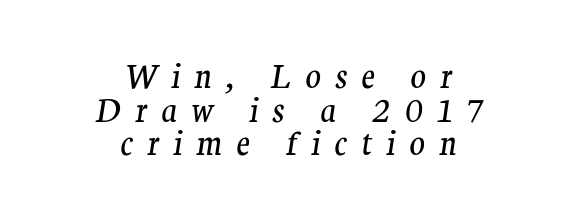
In terms of letterform style, serifs are clearly present. Proportional: the letters do not fall into vertical columns. Underlining? Definitely not there. Italic: yes, the glyphs are oblique. The space between consecutive lines is stingy.
